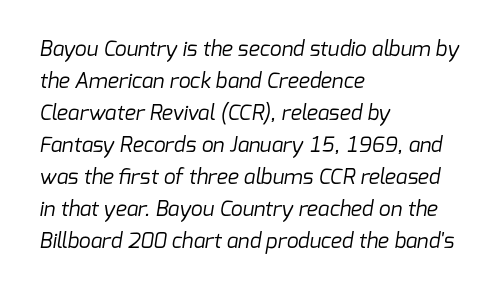
The image shows 21 px text type; set left-aligned, normal line spacing (1.52x), normal letter spacing, not underlined.
